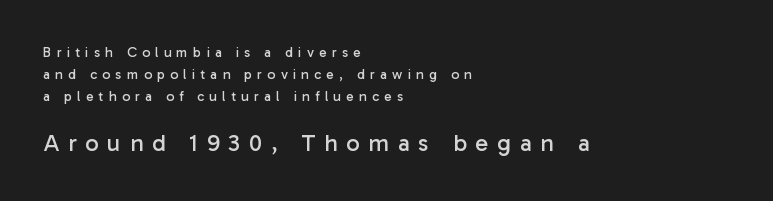
The image shows 24 px text type, upright; set left-aligned, normal line spacing (1.56x), unusually wide letter spacing (+0.37 em), not underlined; the second (bottom) block is 1.71x larger.
